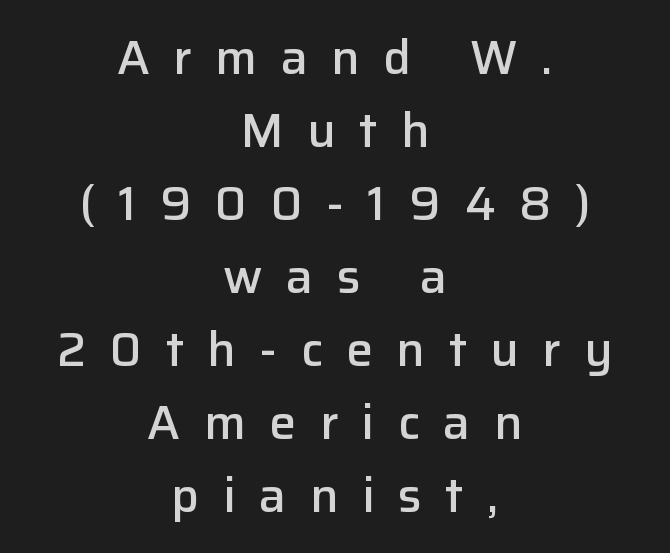
Honestly, the letter spacing is so wide it's the main thing you notice. The letters advance in unequal steps, a hallmark of proportional type. The lines are quadded center. Anything drawn beneath the words? Only blank space. Students, this is semibold: more ink than regular, less than bold. Ascenders rise straight up at ninety degrees.
